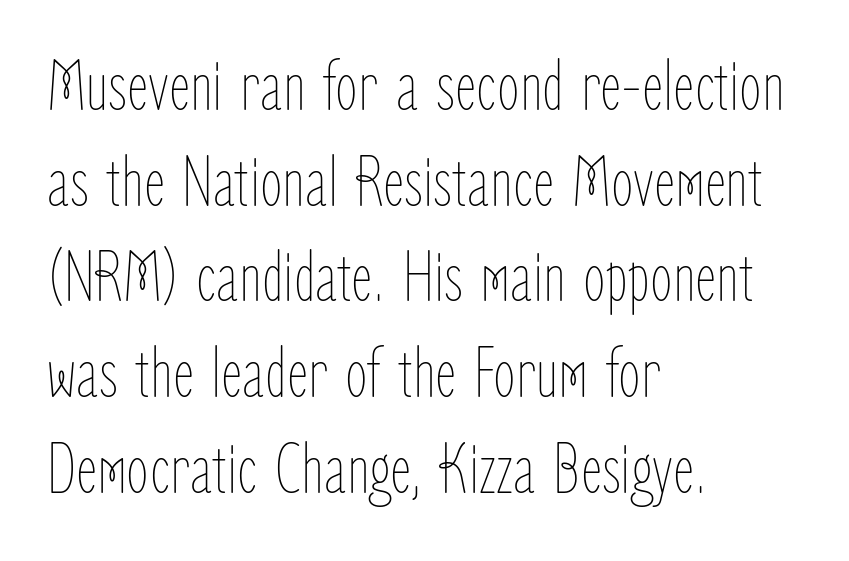
When letters stand straight like this, we call the style roman or upright. Is the stroke heavy? The answer is a plain regular-or-lighter. Descender tails drop into unmarked territory. Spacing verdict: proportional, widths tailored to each character. Line spacing here is normal. Each word holds together tightly as a unit, with standard inter-letter gaps.
